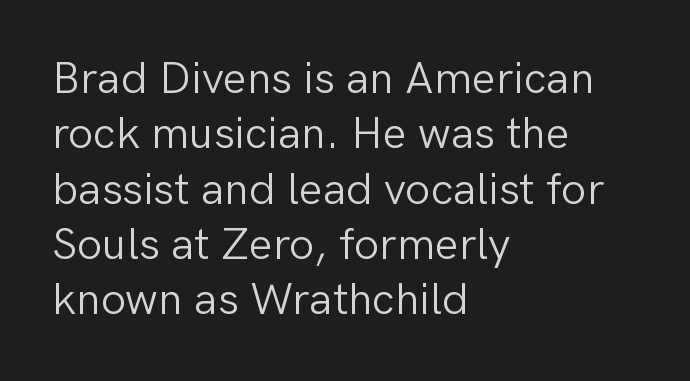
{"serif": "no", "italic": "no", "bold": "no", "weight": "light", "width": "normal", "stroke_contrast": "low", "x_height": "medium", "monospaced": "no", "underline": "no", "align": "left", "line_spacing_ratio": 1.23, "letter_spacing": "normal", "letter_spacing_em": 0.0, "glyph_px": 45}
